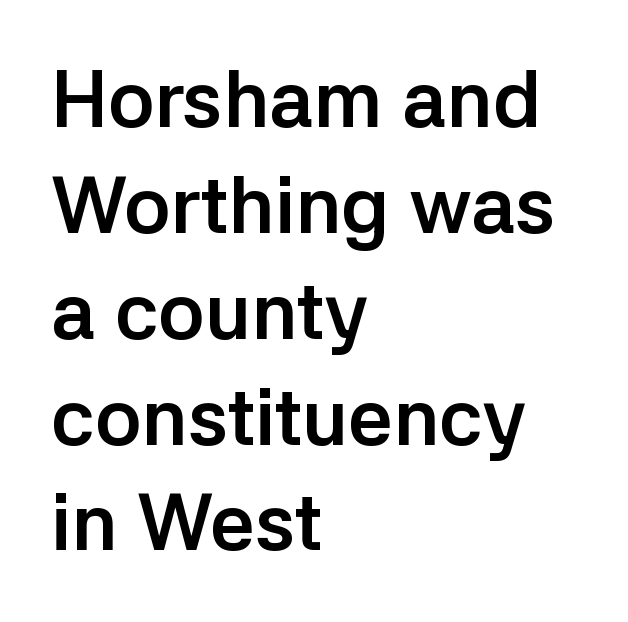
Q: Is the text bold? A: Yes.
Q: Is the text italic (slanted)? A: No, it is upright.
Q: Is the typeface a serif or a sans-serif typeface? A: Sans-serif.
Q: Is the text underlined? A: No.
Q: How is the paragraph aligned? A: Left-aligned.
Q: Is the spacing between letters normal or unusually wide? A: Normal.
Q: Is the spacing between lines tight, normal or loose? A: Normal.
Q: Width (condensed, normal, or wide)? A: Normal.
Q: Stroke contrast? A: Low.
Q: x-height? A: Medium.
Q: Monospaced? A: No.
